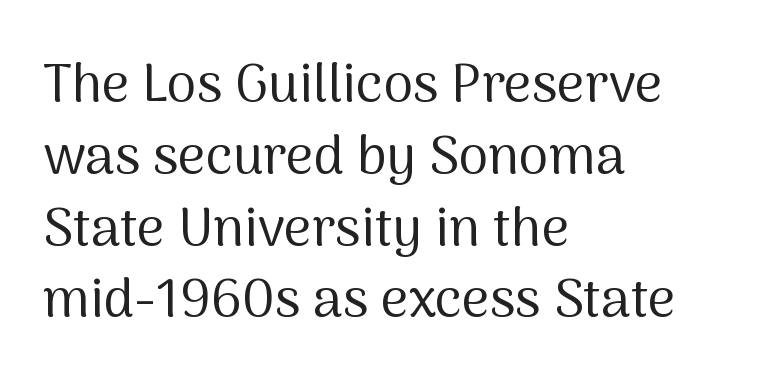
Note the varied advance widths — an 'i' is clearly narrower than an 'm'. These lines are set flush left with a ragged right edge. How would I describe the line gaps? Plain and ordinary. Plain, unruled lines of type. Check where the strokes stop: nothing finishes them off — pure sans.
